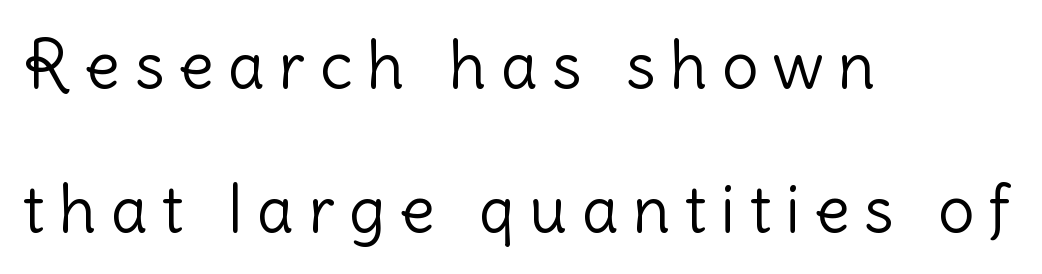
Q: Is the text bold? A: No.
Q: Is the text italic (slanted)? A: No, it is upright.
Q: Is the typeface a serif or a sans-serif typeface? A: Sans-serif.
Q: Is the text underlined? A: No.
Q: How is the paragraph aligned? A: Left-aligned.
Q: Is the spacing between letters normal or unusually wide? A: Unusually wide.
Q: Is the spacing between lines tight, normal or loose? A: Loose.
Q: Width (condensed, normal, or wide)? A: Normal.
Q: Stroke contrast? A: Low.
Q: x-height? A: Medium.
Q: Monospaced? A: No.
